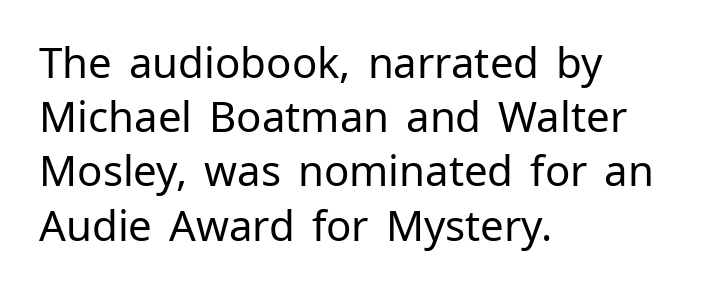
The image shows 42 px regular-weight sans-serif type, upright; set left-aligned, normal line spacing (1.29x), normal letter spacing, not underlined; low stroke contrast and a medium x-height.
